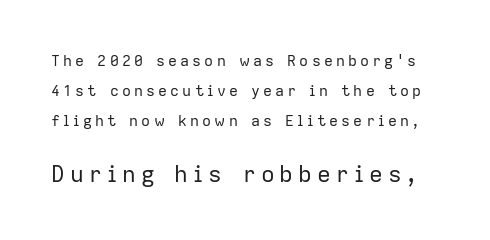
The image shows 23 px text type, upright; set loose line spacing (1.99x), unusually wide letter spacing (+0.21 em), not underlined; the second (bottom) block is 1.53x larger.
